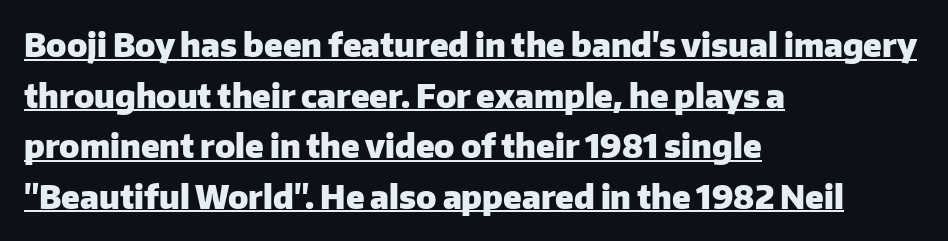
{"serif": "no", "italic": "no", "bold": "yes", "weight": "heavy", "width": "normal", "stroke_contrast": "low", "x_height": "medium", "monospaced": "no", "underline": "yes", "align": "left", "line_spacing": "normal", "line_spacing_ratio": 1.58, "letter_spacing": "normal", "letter_spacing_em": 0.0, "glyph_px": 32}
